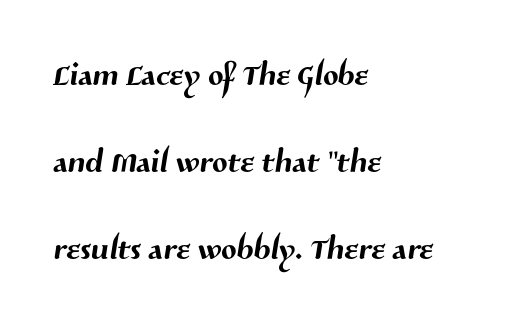
Q: Is the typeface a serif or a sans-serif typeface? A: Sans-serif.
Q: Is the text underlined? A: No.
Q: How is the paragraph aligned? A: Left-aligned.
Q: Is the spacing between letters normal or unusually wide? A: Normal.
Q: Is the spacing between lines tight, normal or loose? A: Loose.
Q: Width (condensed, normal, or wide)? A: Normal.
Q: Stroke contrast? A: Medium.
Q: x-height? A: Medium.
Q: Monospaced? A: No.
